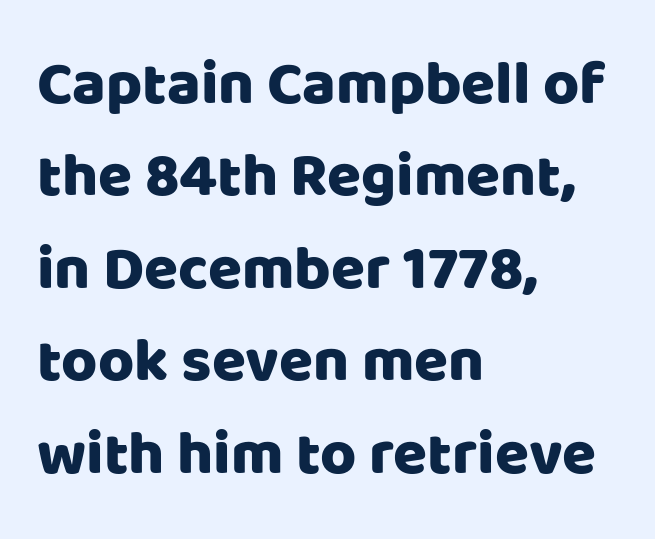
Q: Is the text italic (slanted)? A: No, it is upright.
Q: Is the typeface a serif or a sans-serif typeface? A: Sans-serif.
Q: Is the text underlined? A: No.
Q: How is the paragraph aligned? A: Left-aligned.
Q: Is the spacing between letters normal or unusually wide? A: Normal.
Q: Is the spacing between lines tight, normal or loose? A: Normal.
Q: Width (condensed, normal, or wide)? A: Normal.
Q: Stroke contrast? A: Low.
Q: x-height? A: Large.
Q: Monospaced? A: No.
